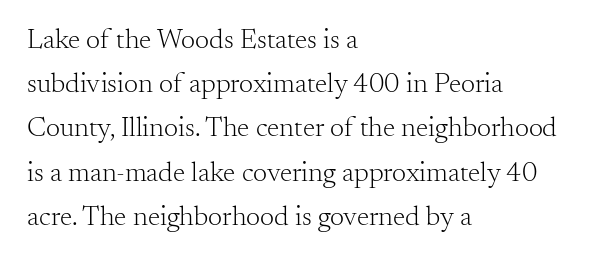
The image shows 28 px light serif type, upright; set left-aligned, normal line spacing (1.58x), normal letter spacing, not underlined; medium stroke contrast and a small x-height.
